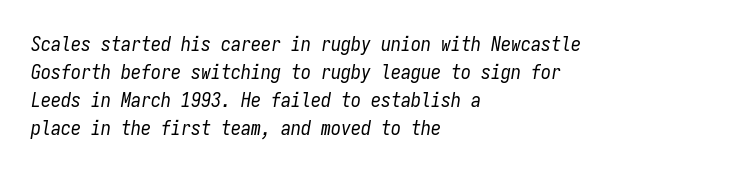
No letter is thick-stroked: the sample isn't bold. What's the leading like? Ordinary, nothing unusual. A typesetter would mark this as italic. Between one letter and the next there's only the usual sliver of space.
